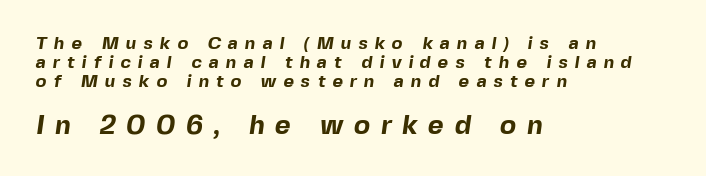
{"bold": "yes", "underline": "no", "align": "left", "line_spacing": "tight", "line_spacing_ratio": 1.05, "letter_spacing": "wide", "letter_spacing_em": 0.39, "larger_block": "second", "size_ratio": 1.5, "glyph_px": 27}
